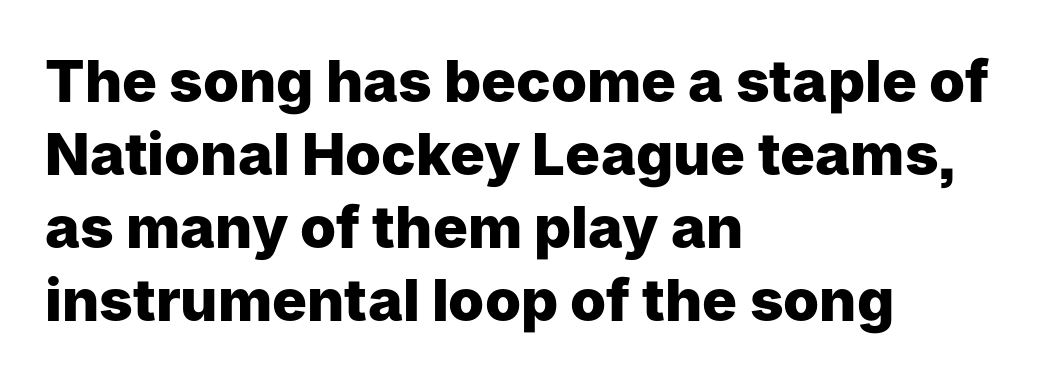
The image shows 58 px heavy sans-serif type, upright; set left-aligned, normal line spacing (1.26x), normal letter spacing, not underlined; low stroke contrast and a medium x-height.
